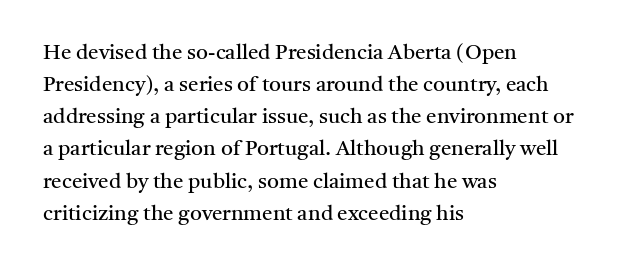
{"italic": "no", "bold": "no", "underline": "no", "align": "left", "line_spacing": "normal", "line_spacing_ratio": 1.53, "letter_spacing": "normal", "letter_spacing_em": 0.0, "glyph_px": 21}
